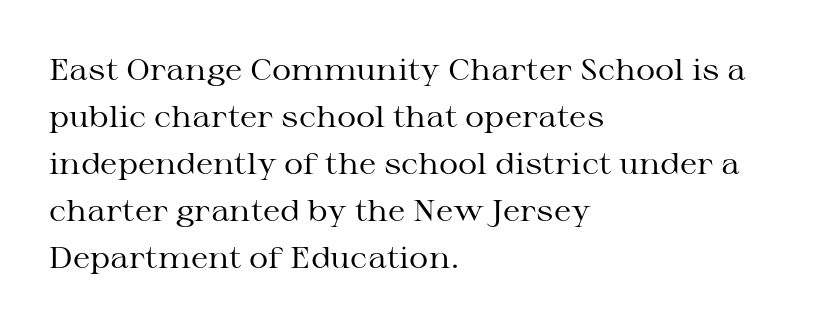
{"serif": "yes", "italic": "no", "bold": "no", "weight": "regular", "width": "wide", "stroke_contrast": "medium", "x_height": "medium", "monospaced": "no", "underline": "no", "align": "left", "line_spacing": "normal", "line_spacing_ratio": 1.57, "letter_spacing": "normal", "letter_spacing_em": 0.0, "glyph_px": 30}
